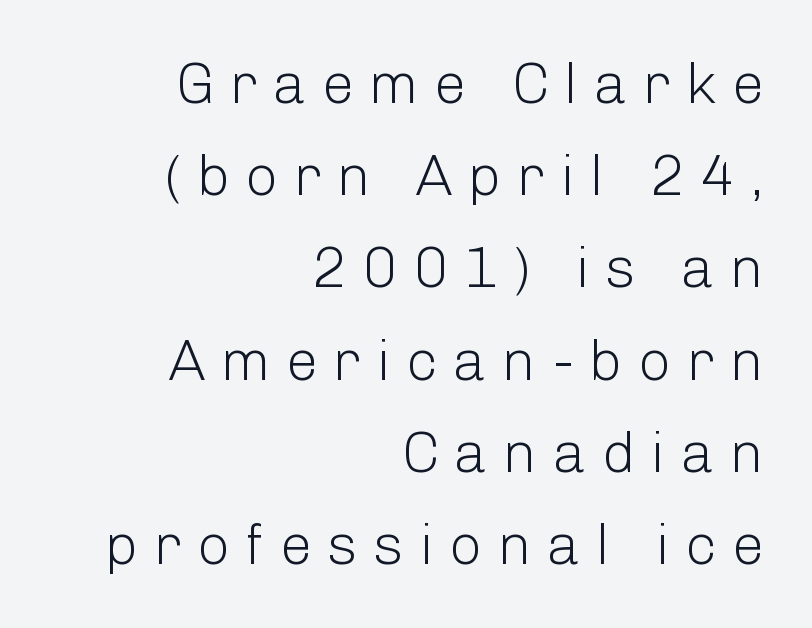
Spacing verdict: proportional, widths tailored to each character. The weight tops out at a normal text grade. Between one letter and the next there's a generous, obvious gap. Nope, no serifs anywhere on these letters. No italicization has been applied; the sample stays upright. The glyphs are unaccompanied by any horizontal stroke below them.
